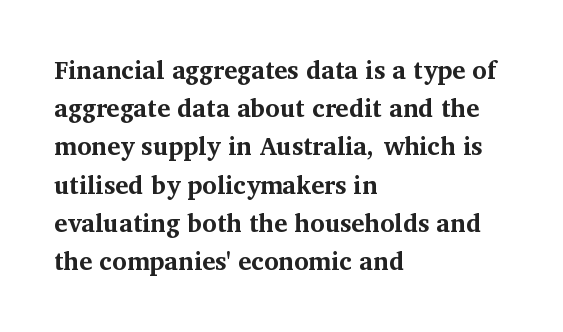
Lines of text with bare space underneath. Quick note: interline space is typical. The line texture is even and compact thanks to regular tracking. The letters stand straight up with perfectly vertical stems. I'd describe the lettering as bold — thick and assertive.
